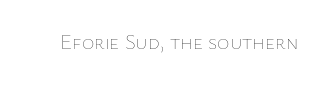
{"italic": "no", "bold": "no", "underline": "no", "letter_spacing": "normal", "letter_spacing_em": 0.0, "glyph_px": 21}
